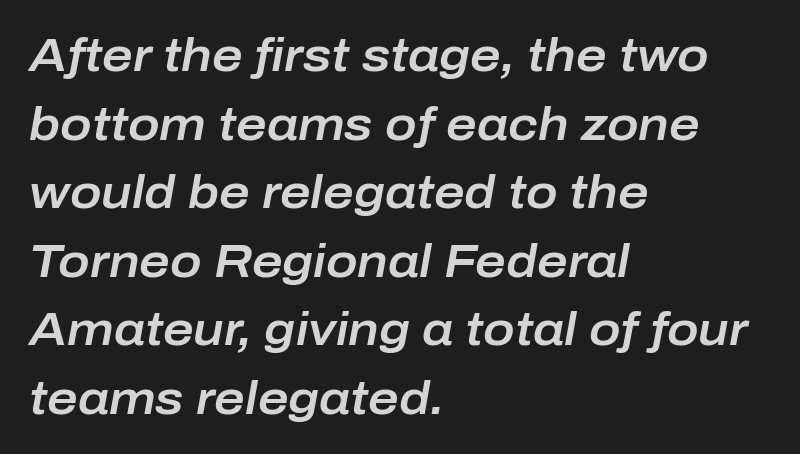
The image shows 47 px text type, italic (leaning right); set left-aligned, normal line spacing (1.46x), normal letter spacing, not underlined; low stroke contrast and a medium x-height.
